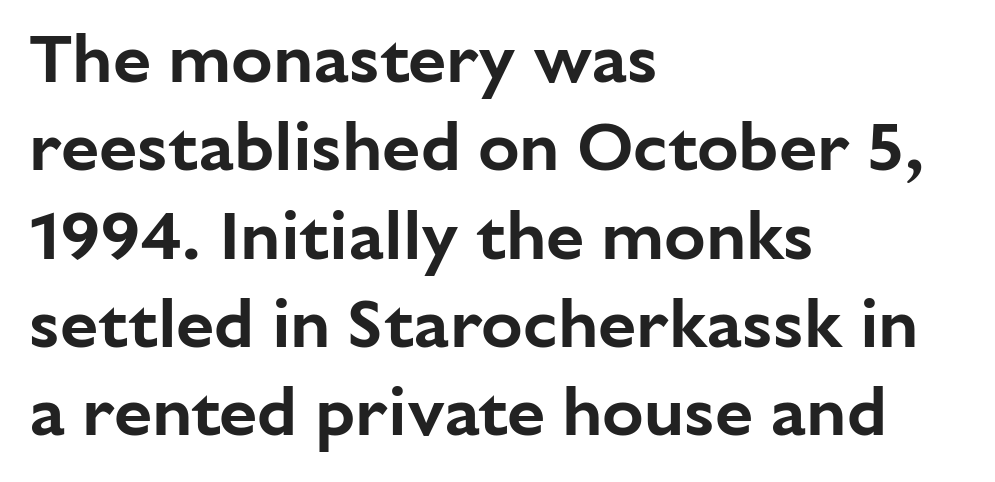
Q: Is the text italic (slanted)? A: No, it is upright.
Q: Is the typeface a serif or a sans-serif typeface? A: Sans-serif.
Q: Is the text underlined? A: No.
Q: How is the paragraph aligned? A: Left-aligned.
Q: Is the spacing between letters normal or unusually wide? A: Normal.
Q: Is the spacing between lines tight, normal or loose? A: Normal.
Q: Width (condensed, normal, or wide)? A: Normal.
Q: Stroke contrast? A: Low.
Q: x-height? A: Medium.
Q: Monospaced? A: No.
